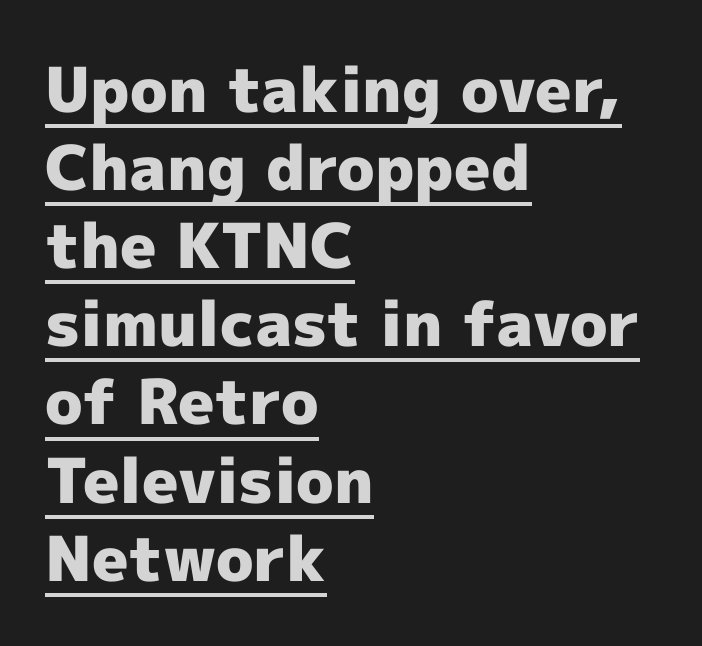
{"serif": "no", "italic": "no", "bold": "yes", "weight": "heavy", "width": "normal", "x_height": "medium", "monospaced": "no", "underline": "yes", "align": "left", "line_spacing": "normal", "line_spacing_ratio": 1.26, "letter_spacing": "normal", "letter_spacing_em": 0.0, "glyph_px": 62}
